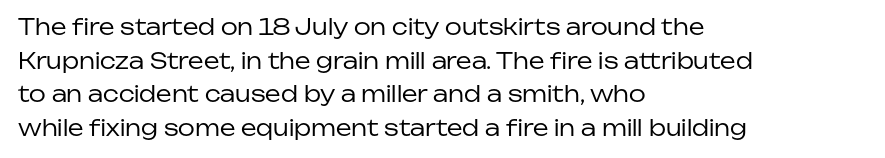
The image shows 22 px text type, upright; set left-aligned, normal line spacing (1.53x), normal letter spacing, not underlined.
